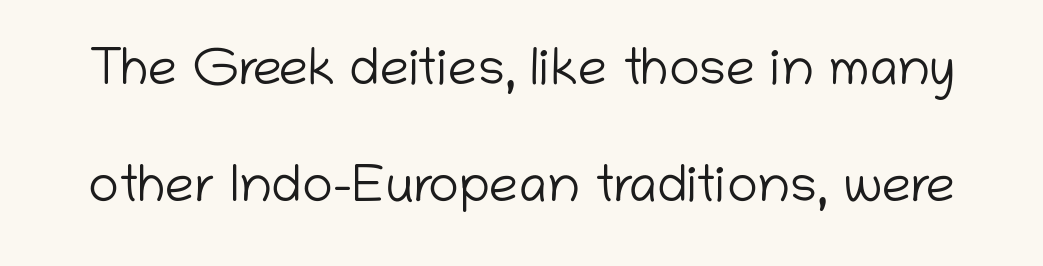
Think of a printed novel: that variable character pitch is what you see here. Every character sits straight up, as roman type does. Leading is clearly above the norm, producing a sparse column. The passage shown has conventional tracking throughout. Summary of weight: not heavy and not bold. Look at the bottom of the vertical strokes: they stop flat, with no serifs.
